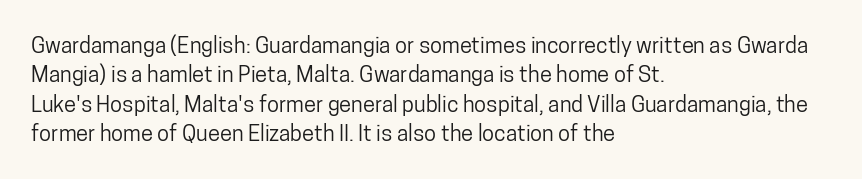
The image shows 22 px text type, upright; set left-aligned, normal line spacing (1.33x), normal letter spacing, not underlined.
